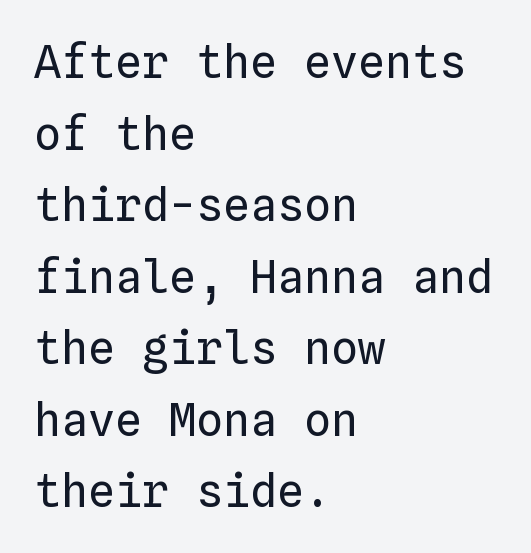
The image shows 45 px regular-weight type, upright, monospaced; set left-aligned, normal line spacing (1.59x), normal letter spacing, not underlined; low stroke contrast and a medium x-height.
